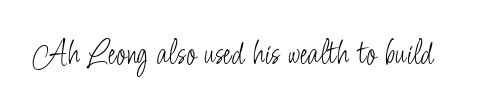
The image shows 36 px light, condensed sans-serif type; set normal letter spacing, not underlined; low stroke contrast and a small x-height.
